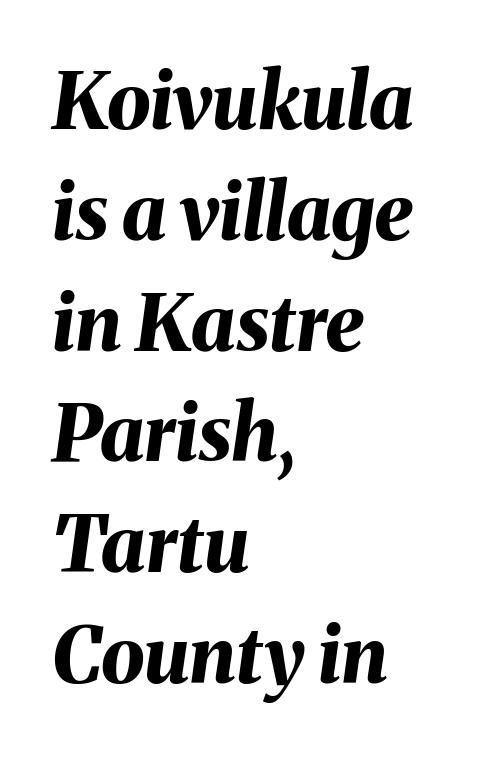
{"italic": "yes", "lean": "right", "slant_degrees": 8, "bold": "yes", "weight": "bold", "width": "normal", "stroke_contrast": "medium", "x_height": "medium", "monospaced": "no", "underline": "no", "align": "left", "line_spacing": "normal", "line_spacing_ratio": 1.42, "letter_spacing": "normal", "letter_spacing_em": 0.0, "glyph_px": 78}
